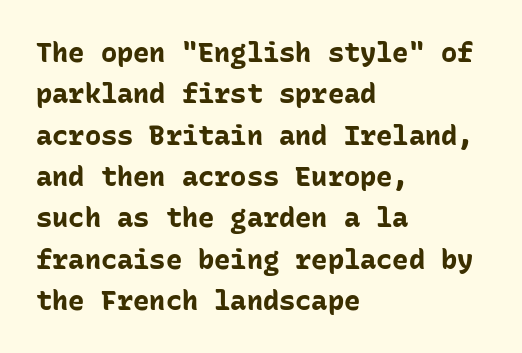
This block has exactly the height ordinary leading produces. The letterforms sit shoulder to shoulder at normal distance. On the weight axis this lands at bold, roughly 700. Line beginnings align vertically; line endings do not. A roman cut, with each character standing at attention.
